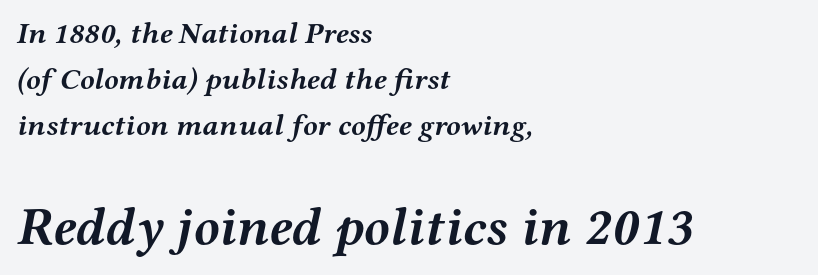
Q: Is the text bold? A: Yes.
Q: Is the text italic (slanted)? A: Yes, it leans right by about 12 degrees.
Q: Is the typeface a serif or a sans-serif typeface? A: Serif.
Q: Is the text underlined? A: No.
Q: How is the paragraph aligned? A: Left-aligned.
Q: Is the spacing between letters normal or unusually wide? A: Normal.
Q: Is the spacing between lines tight, normal or loose? A: Normal.
Q: Which block of text is set in a larger size, the first (top) or the second (bottom)? A: The second (bottom) one.
Q: Width (condensed, normal, or wide)? A: Wide.
Q: Stroke contrast? A: Medium.
Q: x-height? A: Medium.
Q: Monospaced? A: No.
